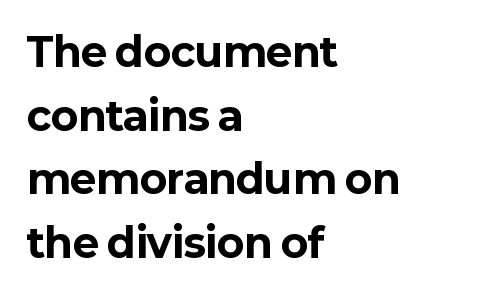
The image shows 40 px bold sans-serif type, upright; set left-aligned, normal line spacing (1.59x), normal letter spacing, not underlined; low stroke contrast and a medium x-height.
